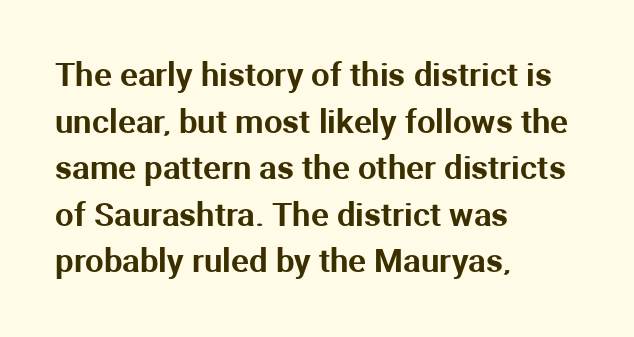
Q: Is the text italic (slanted)? A: No, it is upright.
Q: Is the typeface a serif or a sans-serif typeface? A: Sans-serif.
Q: Is the text underlined? A: No.
Q: How is the paragraph aligned? A: Left-aligned.
Q: Is the spacing between letters normal or unusually wide? A: Normal.
Q: Is the spacing between lines tight, normal or loose? A: Normal.
Q: Width (condensed, normal, or wide)? A: Normal.
Q: Stroke contrast? A: Medium.
Q: x-height? A: Medium.
Q: Monospaced? A: No.
